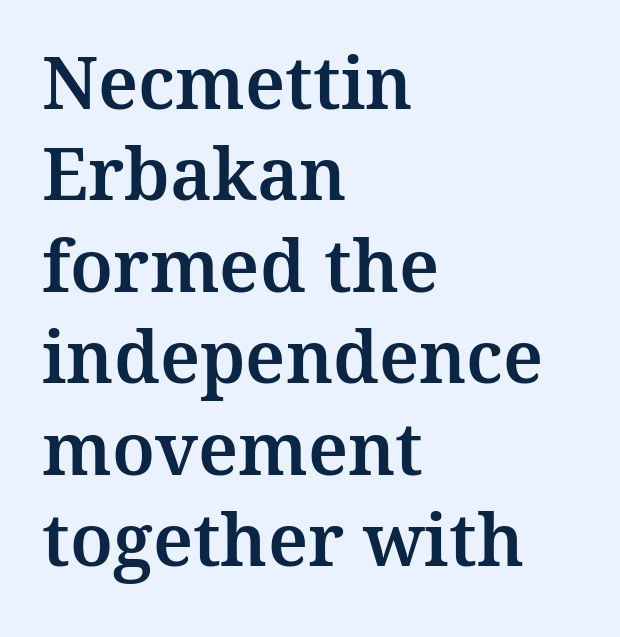
{"serif": "yes", "italic": "no", "width": "normal", "stroke_contrast": "medium", "x_height": "medium", "monospaced": "no", "underline": "no", "align": "left", "line_spacing": "normal", "line_spacing_ratio": 1.27, "letter_spacing": "normal", "letter_spacing_em": 0.0, "glyph_px": 72}
